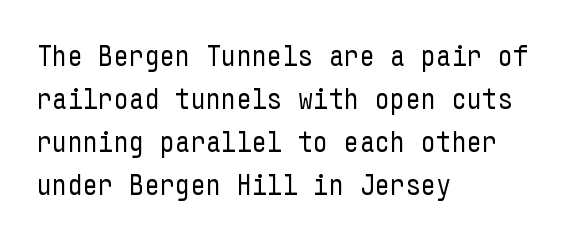
The image shows 30 px regular-weight, condensed sans-serif type, upright; set left-aligned, normal line spacing (1.43x), normal letter spacing, not underlined; low stroke contrast and a medium x-height.
